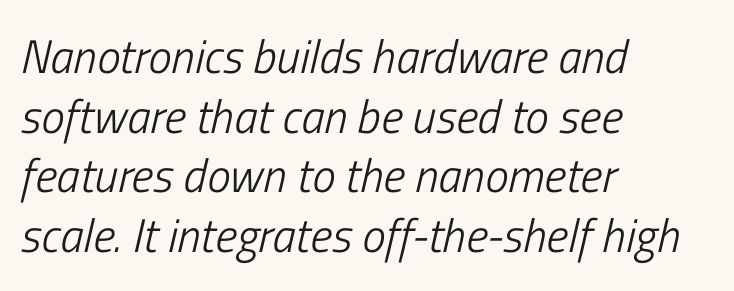
The image shows 47 px light, condensed type, italic (leaning right); set left-aligned, normal line spacing (1.27x), normal letter spacing, not underlined; low stroke contrast and a medium x-height.
